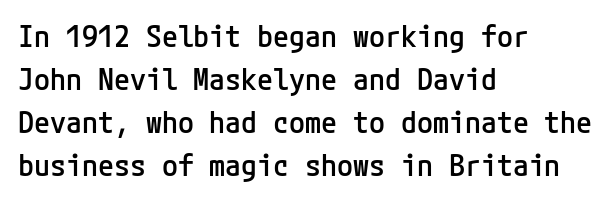
The setting favours the left margin, as ordinary paragraphs usually do. A typesetter would call this zero additional tracking. The space directly below the letters is spotless. Leading matches the norm, producing a regular column. Quick note: not italic, upright.
